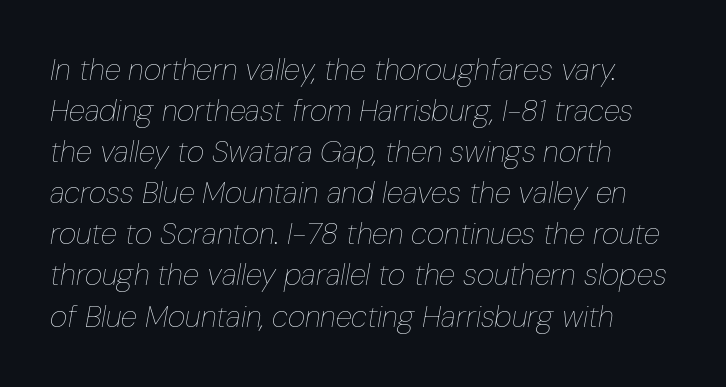
The letters advance in unequal steps, a hallmark of proportional type. Caption: face not bold, strokes unweighted. The glyphs are unaccompanied by any horizontal stroke below them. The ragged edge is on the right, which tells us the setting is flush left. Spacing between characters is what you'd get straight out of the box.
